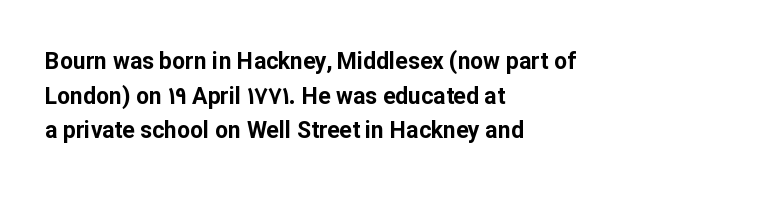
Q: Is the text bold? A: Yes.
Q: Is the text italic (slanted)? A: No, it is upright.
Q: Is the text underlined? A: No.
Q: How is the paragraph aligned? A: Left-aligned.
Q: Is the spacing between letters normal or unusually wide? A: Normal.
Q: Is the spacing between lines tight, normal or loose? A: Normal.
